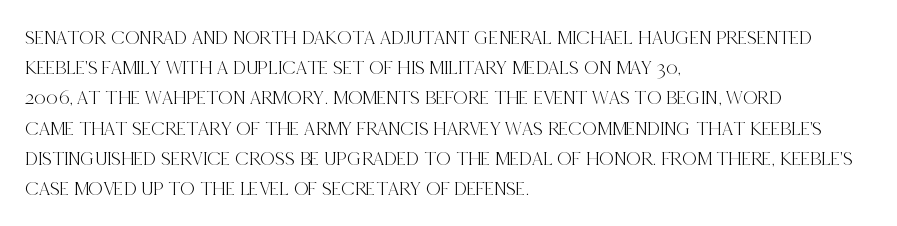
Q: Is the text italic (slanted)? A: No, it is upright.
Q: Is the text underlined? A: No.
Q: How is the paragraph aligned? A: Left-aligned.
Q: Is the spacing between letters normal or unusually wide? A: Normal.
Q: Is the spacing between lines tight, normal or loose? A: Normal.
